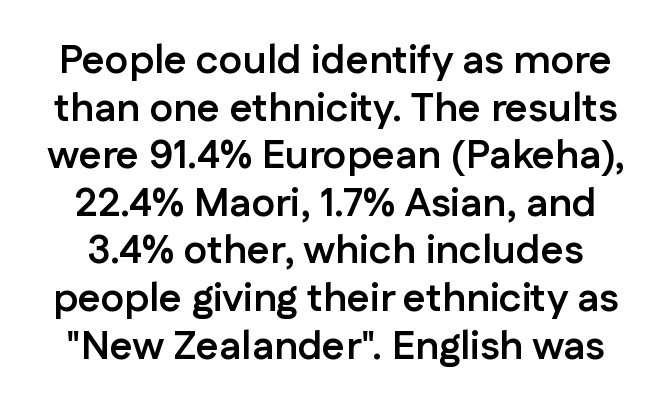
The image shows 40 px semibold sans-serif type, upright; set line spacing 1.19x, normal letter spacing, not underlined; low stroke contrast and a medium x-height.
